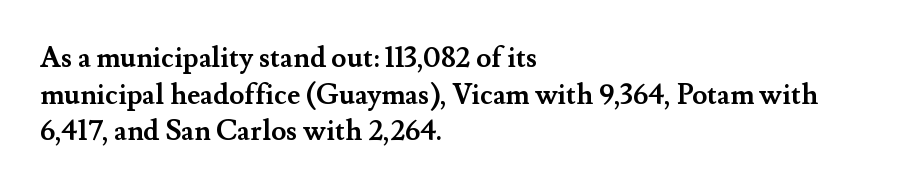
You'd pick this weight for a headline — it's a proper bold. Each line starts at the same left margin while the right side varies. Letter spacing: default. Type without underlining. The line-height multiplier appears to be the usual default. Unlike a clean sans, this face finishes its strokes with serifs.
